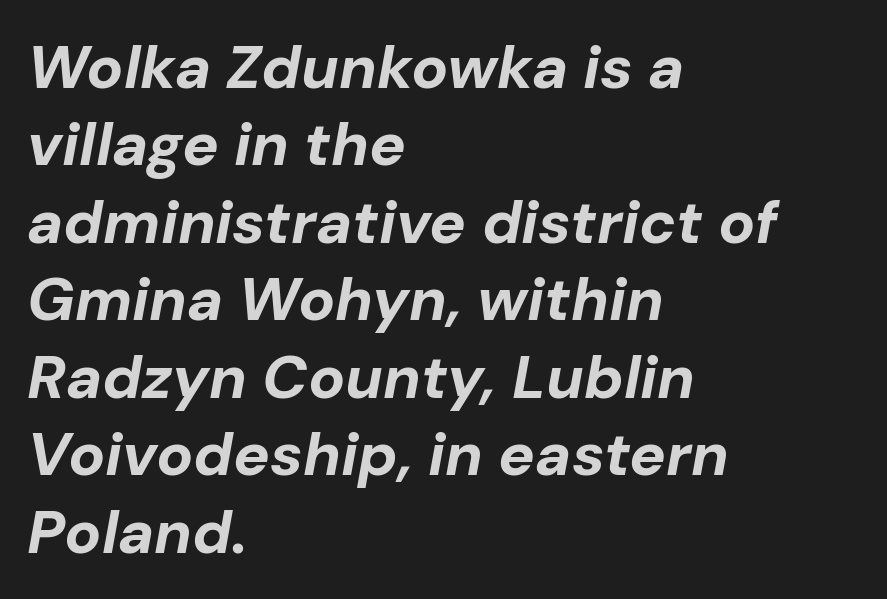
Does the weight exceed regular? Yes, all the way to bold. The face used here is rendered with its standard letterfit. The zone under the glyphs is completely vacant. The face used here is proportionally spaced, like ordinary book or web type. Layout note: lines flush left.
